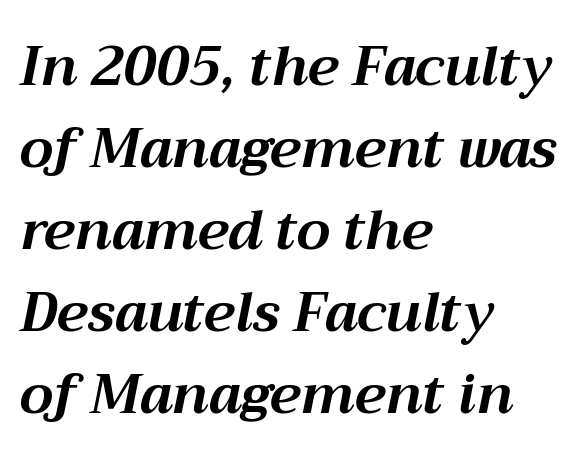
Q: Is the text bold? A: Yes.
Q: Is the text italic (slanted)? A: Yes, it leans right by about 12 degrees.
Q: Is the text underlined? A: No.
Q: How is the paragraph aligned? A: Left-aligned.
Q: Is the spacing between letters normal or unusually wide? A: Normal.
Q: Is the spacing between lines tight, normal or loose? A: Normal.
Q: Width (condensed, normal, or wide)? A: Normal.
Q: Stroke contrast? A: Medium.
Q: x-height? A: Medium.
Q: Monospaced? A: No.
